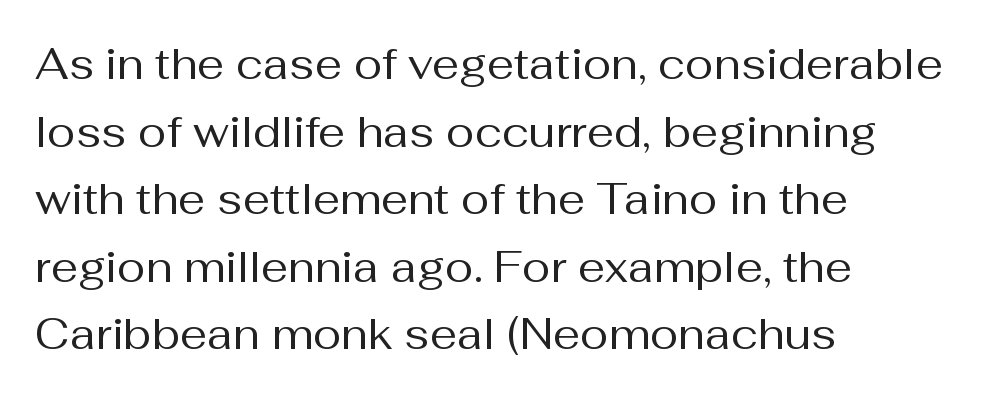
{"serif": "no", "italic": "no", "bold": "no", "weight": "regular", "width": "normal", "stroke_contrast": "medium", "x_height": "medium", "monospaced": "no", "underline": "no", "align": "left", "line_spacing": "normal", "line_spacing_ratio": 1.57, "letter_spacing": "normal", "letter_spacing_em": 0.0, "glyph_px": 43}
